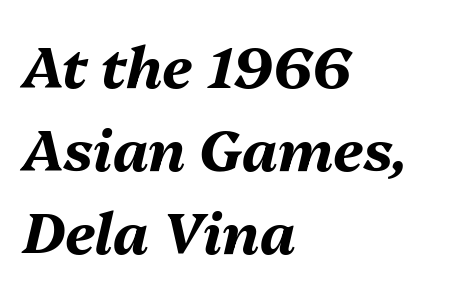
Q: Is the text bold? A: Yes.
Q: Is the text italic (slanted)? A: Yes, it leans right by about 13 degrees.
Q: Is the text underlined? A: No.
Q: How is the paragraph aligned? A: Left-aligned.
Q: Is the spacing between letters normal or unusually wide? A: Normal.
Q: Is the spacing between lines tight, normal or loose? A: Normal.
Q: Width (condensed, normal, or wide)? A: Normal.
Q: Stroke contrast? A: Medium.
Q: x-height? A: Medium.
Q: Monospaced? A: No.
